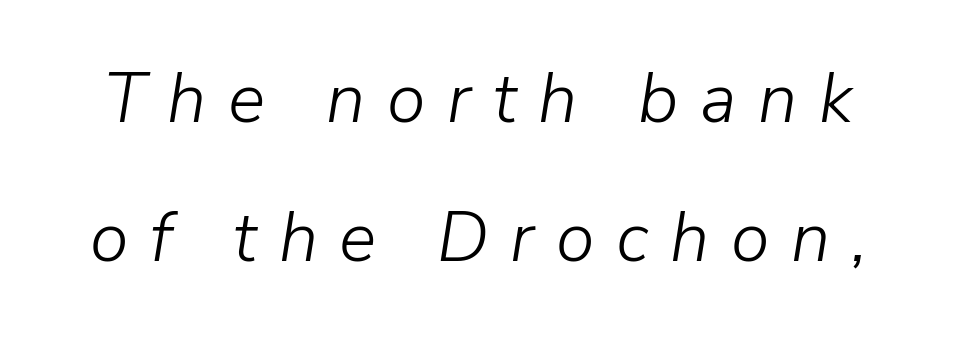
{"italic": "yes", "lean": "right", "slant_degrees": 9, "bold": "no", "weight": "light", "width": "normal", "stroke_contrast": "low", "x_height": "medium", "monospaced": "no", "underline": "no", "line_spacing": "loose", "line_spacing_ratio": 1.99, "letter_spacing": "wide", "letter_spacing_em": 0.31, "glyph_px": 70}
